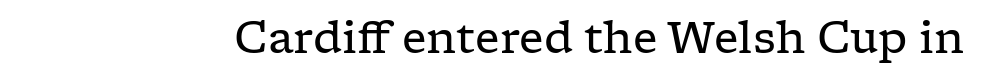
{"serif": "yes", "italic": "no", "bold": "no", "weight": "regular", "width": "wide", "stroke_contrast": "low", "x_height": "medium", "monospaced": "no", "underline": "no", "letter_spacing": "normal", "letter_spacing_em": 0.0, "glyph_px": 43}
